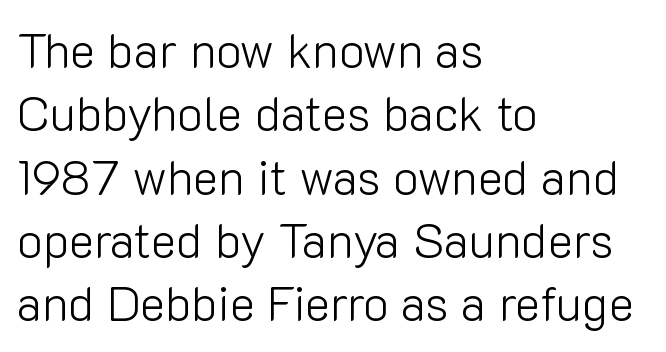
Q: Is the text bold? A: No.
Q: Is the text italic (slanted)? A: No, it is upright.
Q: Is the typeface a serif or a sans-serif typeface? A: Sans-serif.
Q: Is the text underlined? A: No.
Q: How is the paragraph aligned? A: Left-aligned.
Q: Is the spacing between letters normal or unusually wide? A: Normal.
Q: Is the spacing between lines tight, normal or loose? A: Normal.
Q: Width (condensed, normal, or wide)? A: Normal.
Q: Stroke contrast? A: Low.
Q: x-height? A: Medium.
Q: Monospaced? A: No.
